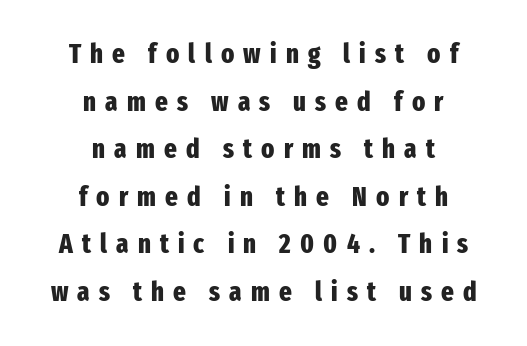
The image shows 27 px bold type, upright; set centered, line spacing 1.76x, unusually wide letter spacing (+0.34 em), not underlined.
